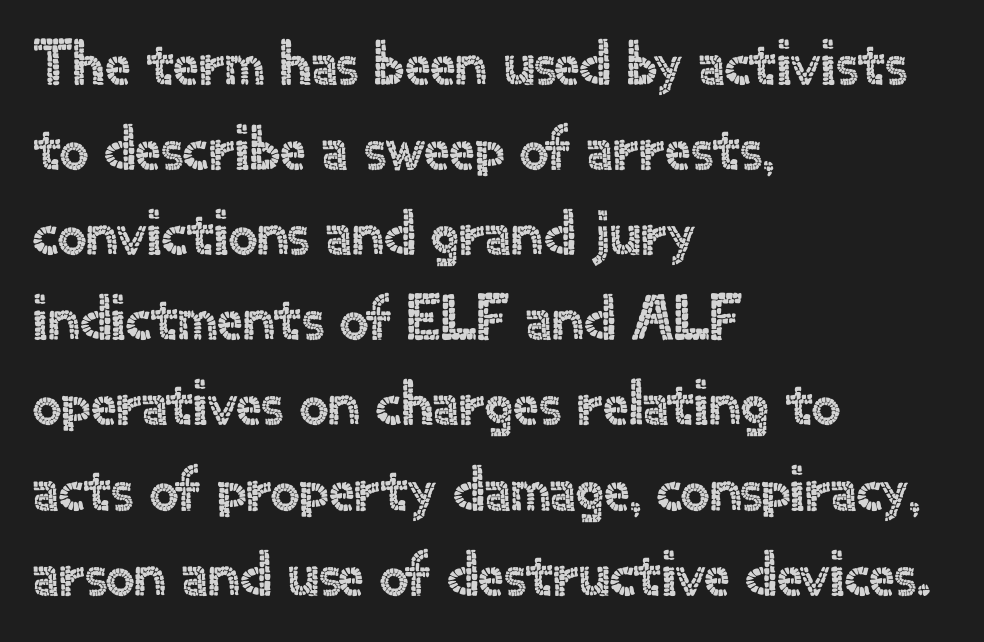
Q: Is the text italic (slanted)? A: No, it is upright.
Q: Is the typeface a serif or a sans-serif typeface? A: Sans-serif.
Q: Is the text underlined? A: No.
Q: How is the paragraph aligned? A: Left-aligned.
Q: Is the spacing between letters normal or unusually wide? A: Normal.
Q: Is the spacing between lines tight, normal or loose? A: Normal.
Q: Width (condensed, normal, or wide)? A: Normal.
Q: x-height? A: Small.
Q: Monospaced? A: No.
